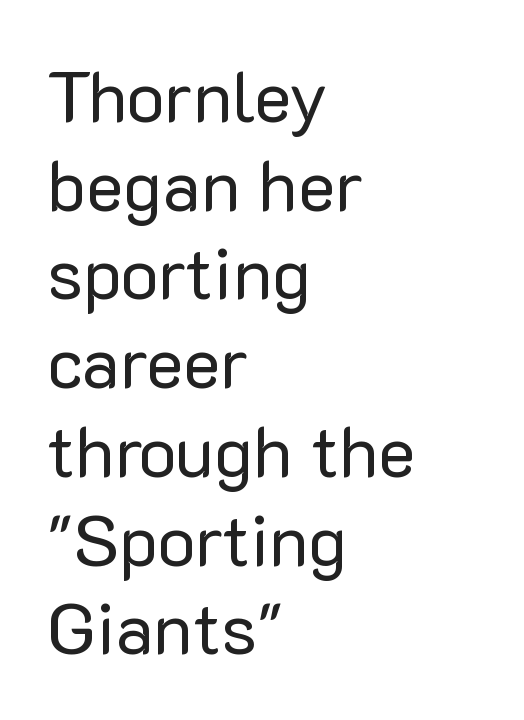
{"serif": "no", "italic": "no", "bold": "no", "weight": "regular", "width": "normal", "stroke_contrast": "low", "x_height": "medium", "monospaced": "no", "underline": "no", "align": "left", "line_spacing": "normal", "line_spacing_ratio": 1.25, "letter_spacing": "normal", "letter_spacing_em": 0.0, "glyph_px": 71}
